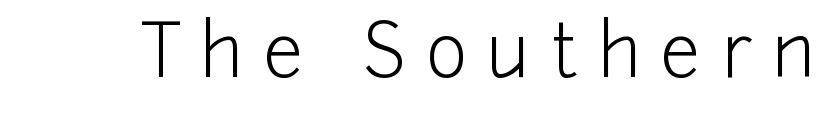
The image shows 72 px light sans-serif type, upright; set unusually wide letter spacing (+0.28 em), not underlined; low stroke contrast and a medium x-height.
